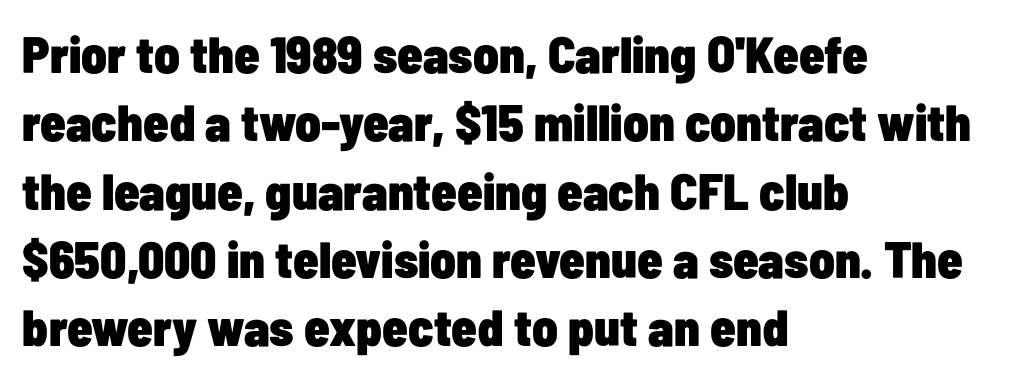
The image shows 51 px heavy, condensed sans-serif type, upright; set left-aligned, normal line spacing (1.34x), normal letter spacing, not underlined; low stroke contrast and a medium x-height.
